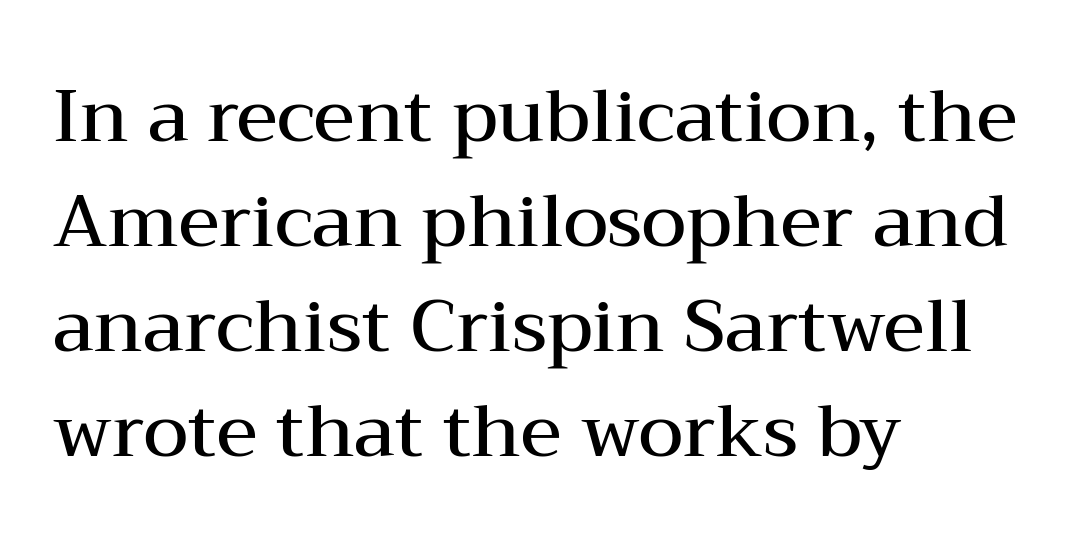
The image shows 73 px semibold, wide serif type, upright; set left-aligned, normal line spacing (1.44x), normal letter spacing, not underlined; medium stroke contrast and a medium x-height.
